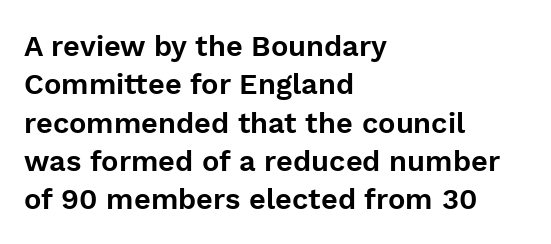
Baseline-to-baseline distance is the conventional proportion of letter height. This sample is left-justified, so line endings fall wherever the words run out. The face used here is proportionally spaced, like ordinary book or web type. Has an underline been added? It has not. In terms of letterform style, serifs are entirely absent. Style check: upright.
